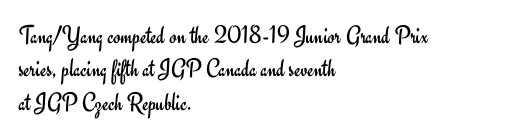
The image shows 26 px text type; set left-aligned, normal line spacing (1.28x), normal letter spacing, not underlined.
